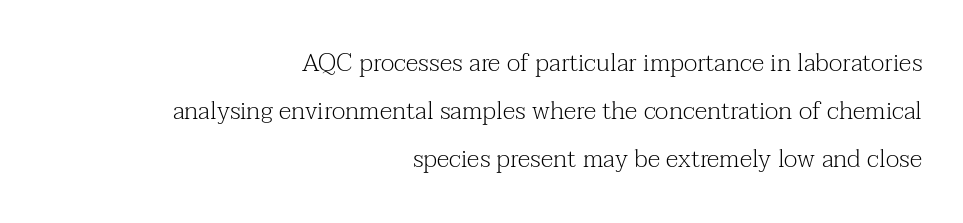
Q: Is the text bold? A: No.
Q: Is the text italic (slanted)? A: No, it is upright.
Q: Is the text underlined? A: No.
Q: How is the paragraph aligned? A: Right-aligned.
Q: Is the spacing between letters normal or unusually wide? A: Normal.
Q: Is the spacing between lines tight, normal or loose? A: Loose.
